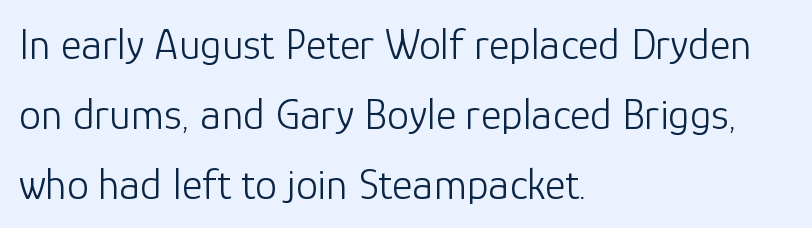
Q: Is the text bold? A: No.
Q: Is the text italic (slanted)? A: No, it is upright.
Q: Is the typeface a serif or a sans-serif typeface? A: Sans-serif.
Q: Is the text underlined? A: No.
Q: How is the paragraph aligned? A: Left-aligned.
Q: Is the spacing between letters normal or unusually wide? A: Normal.
Q: Is the spacing between lines tight, normal or loose? A: Normal.
Q: Width (condensed, normal, or wide)? A: Normal.
Q: Stroke contrast? A: Low.
Q: x-height? A: Medium.
Q: Monospaced? A: No.
